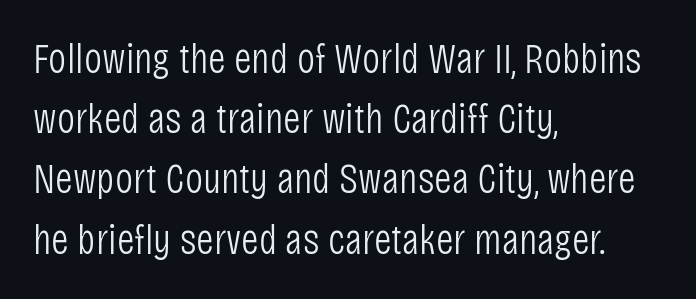
The rendering anchors every line to the left-hand side. I'd call this a sans setting — the letters go barefoot. Italic? Not at all — the glyphs are vertical. Proportional: the letters do not fall into vertical columns. No extra ink here — the face is not bold. Vertically, the passage feels balanced, rows spaced as you'd expect.
